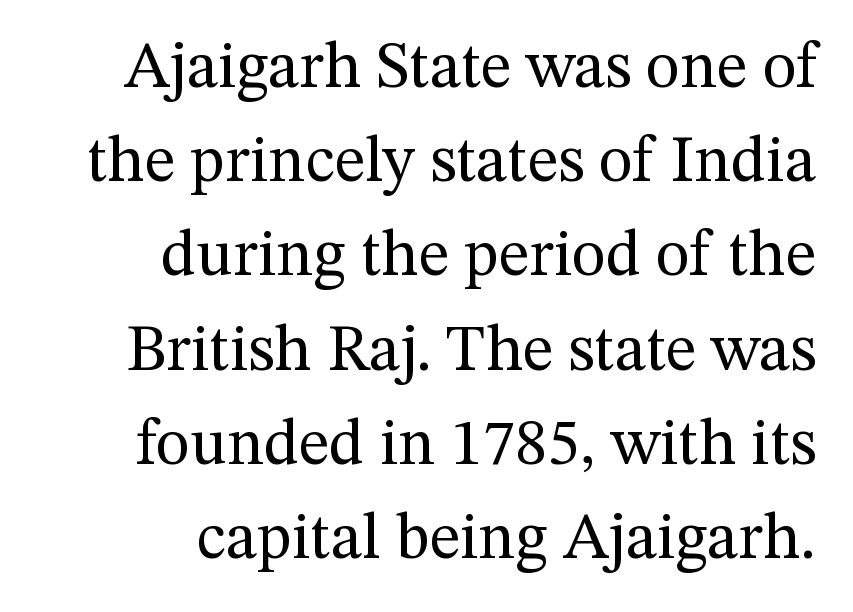
{"serif": "yes", "italic": "no", "bold": "no", "weight": "regular", "width": "normal", "stroke_contrast": "medium", "x_height": "medium", "monospaced": "no", "underline": "no", "align": "right", "line_spacing": "normal", "line_spacing_ratio": 1.45, "letter_spacing": "normal", "letter_spacing_em": 0.0, "glyph_px": 65}
